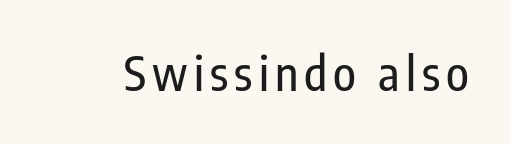
{"serif": "no", "italic": "no", "width": "condensed", "stroke_contrast": "low", "x_height": "medium", "monospaced": "no", "underline": "no", "glyph_px": 47}
